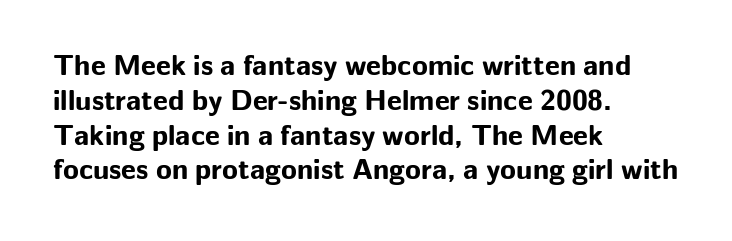
Q: Is the text bold? A: Yes.
Q: Is the text italic (slanted)? A: No, it is upright.
Q: Is the typeface a serif or a sans-serif typeface? A: Sans-serif.
Q: Is the text underlined? A: No.
Q: How is the paragraph aligned? A: Left-aligned.
Q: Is the spacing between letters normal or unusually wide? A: Normal.
Q: Width (condensed, normal, or wide)? A: Normal.
Q: Stroke contrast? A: Low.
Q: x-height? A: Medium.
Q: Monospaced? A: No.
